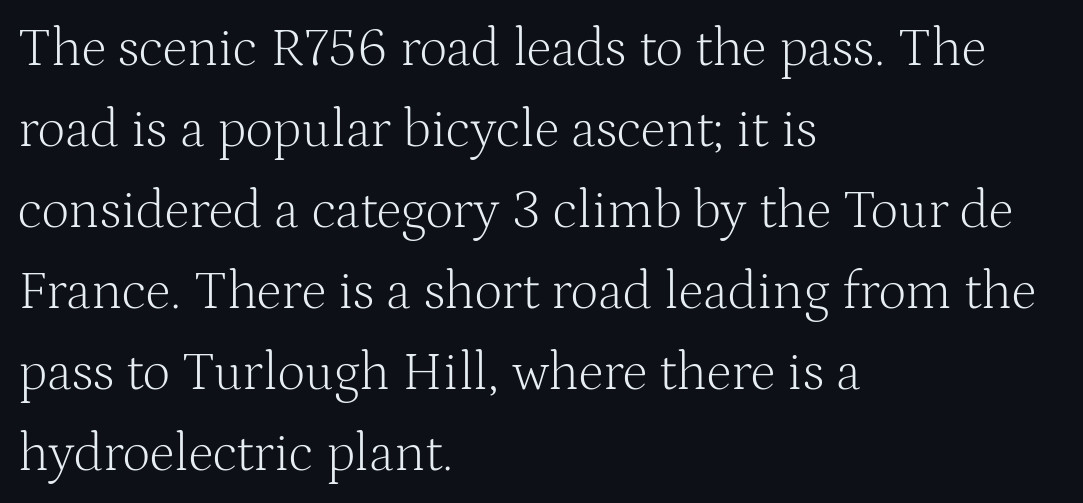
{"serif": "yes", "italic": "no", "bold": "no", "weight": "light", "width": "normal", "stroke_contrast": "medium", "x_height": "medium", "monospaced": "no", "underline": "no", "align": "left", "line_spacing": "normal", "line_spacing_ratio": 1.5, "letter_spacing": "normal", "letter_spacing_em": 0.0, "glyph_px": 54}
